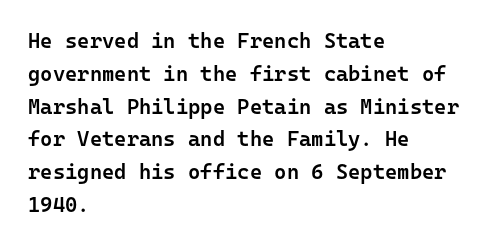
{"italic": "no", "bold": "semi", "underline": "no", "align": "left", "line_spacing": "normal", "line_spacing_ratio": 1.56, "letter_spacing": "normal", "letter_spacing_em": 0.0, "glyph_px": 21}
